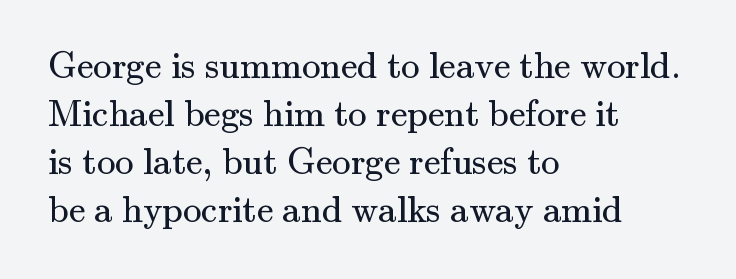
Q: Is the text bold? A: No.
Q: Is the text italic (slanted)? A: No, it is upright.
Q: Is the typeface a serif or a sans-serif typeface? A: Serif.
Q: Is the text underlined? A: No.
Q: How is the paragraph aligned? A: Left-aligned.
Q: Is the spacing between letters normal or unusually wide? A: Normal.
Q: Is the spacing between lines tight, normal or loose? A: Normal.
Q: Width (condensed, normal, or wide)? A: Normal.
Q: Stroke contrast? A: Medium.
Q: x-height? A: Small.
Q: Monospaced? A: No.
